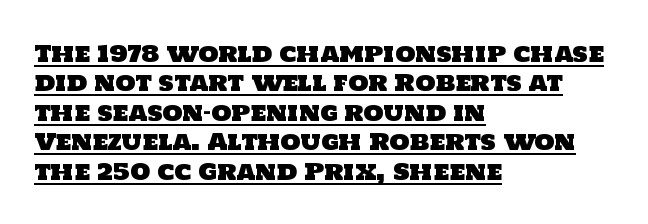
Underline: present. Caption: standard tracking, unaltered. How would I describe the line gaps? Plain and ordinary. All the whitespace from short lines collects on the right.
